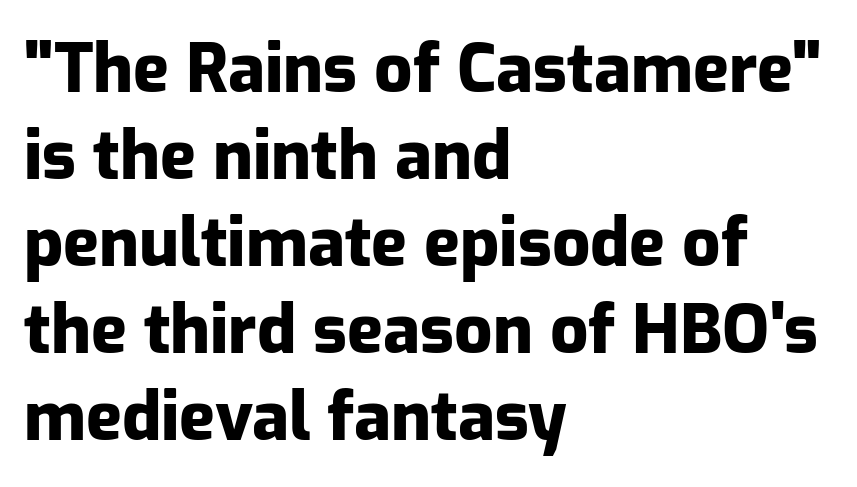
Q: Is the text bold? A: Yes.
Q: Is the text italic (slanted)? A: No, it is upright.
Q: Is the typeface a serif or a sans-serif typeface? A: Sans-serif.
Q: Is the text underlined? A: No.
Q: How is the paragraph aligned? A: Left-aligned.
Q: Is the spacing between letters normal or unusually wide? A: Normal.
Q: Is the spacing between lines tight, normal or loose? A: Normal.
Q: Width (condensed, normal, or wide)? A: Normal.
Q: Stroke contrast? A: Low.
Q: x-height? A: Medium.
Q: Monospaced? A: No.
